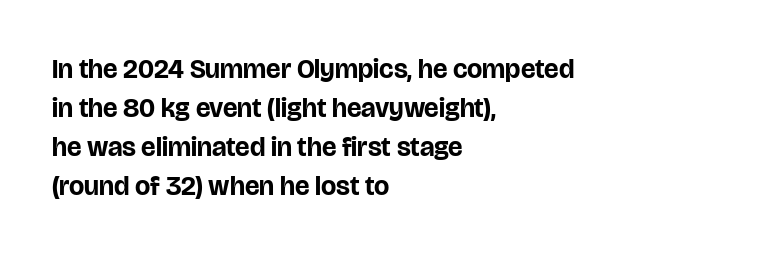
{"italic": "no", "bold": "yes", "underline": "no", "align": "left", "line_spacing": "normal", "line_spacing_ratio": 1.44, "letter_spacing": "normal", "letter_spacing_em": 0.0, "glyph_px": 27}
